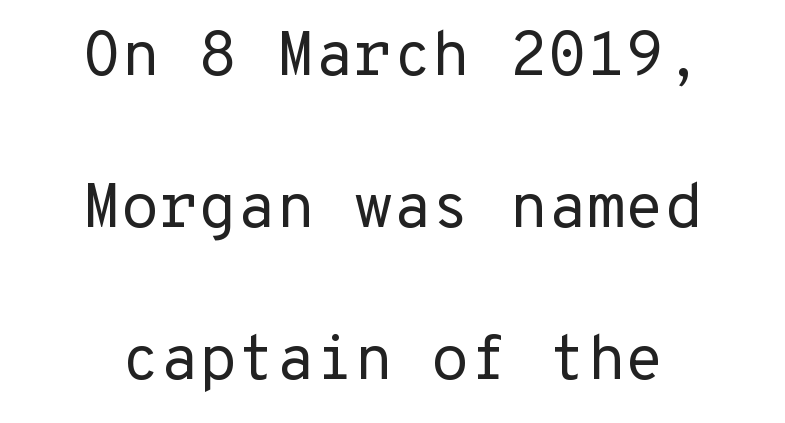
Q: Is the text bold? A: No.
Q: Is the text italic (slanted)? A: No, it is upright.
Q: Is the typeface a serif or a sans-serif typeface? A: Sans-serif.
Q: Is the text underlined? A: No.
Q: How is the paragraph aligned? A: Centered.
Q: Is the spacing between letters normal or unusually wide? A: Normal.
Q: Is the spacing between lines tight, normal or loose? A: Loose.
Q: Width (condensed, normal, or wide)? A: Normal.
Q: Stroke contrast? A: Low.
Q: x-height? A: Medium.
Q: Monospaced? A: Yes.
